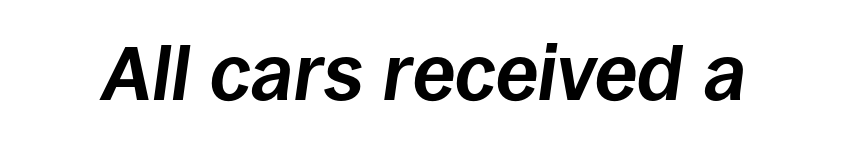
{"italic": "yes", "lean": "right", "slant_degrees": 8, "bold": "yes", "weight": "bold", "width": "normal", "stroke_contrast": "low", "x_height": "large", "monospaced": "no", "underline": "no", "letter_spacing": "normal", "letter_spacing_em": 0.0, "glyph_px": 77}
